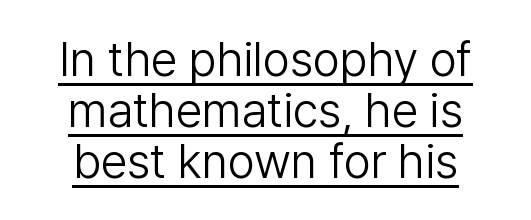
Ascenders rise straight up at ninety degrees. A rule runs beneath these lines of type. This sample uses plain, unmodified letter spacing. The passage is arranged like a title page — every line centered. Interline gaps are noticeably narrow in this sample.
